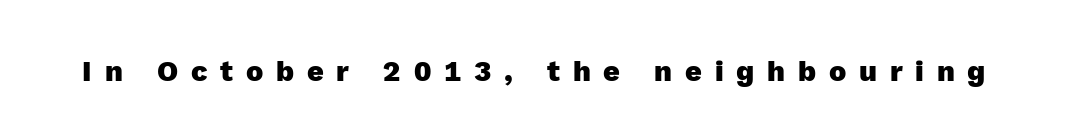
The image shows 29 px heavy sans-serif type, upright; set unusually wide letter spacing (+0.44 em), not underlined; a medium x-height.
